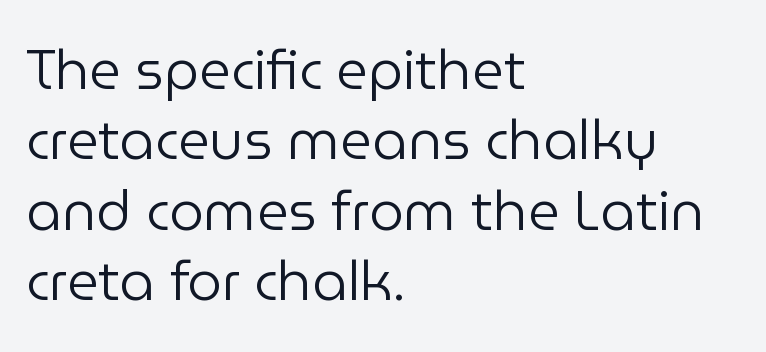
The image shows 55 px regular-weight sans-serif type, upright; set left-aligned, normal line spacing (1.28x), normal letter spacing, not underlined; low stroke contrast and a medium x-height.
